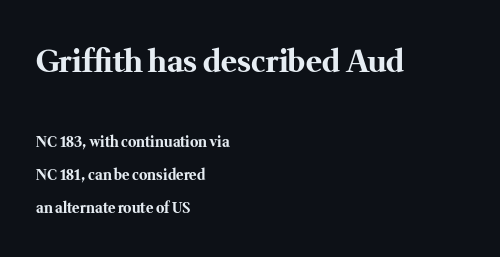
The image shows 30 px bold serif type, upright; set left-aligned, loose line spacing (2.35x), normal letter spacing, not underlined; the first (top) block is 2.14x larger; medium stroke contrast and a medium x-height.
